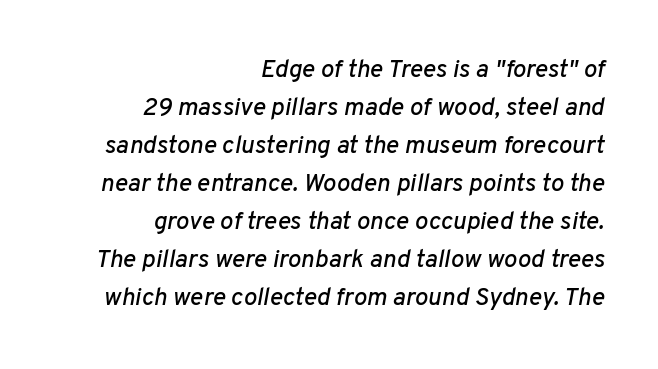
Q: Is the text italic (slanted)? A: Yes, it leans right by about 10 degrees.
Q: Is the text underlined? A: No.
Q: How is the paragraph aligned? A: Right-aligned.
Q: Is the spacing between letters normal or unusually wide? A: Normal.
Q: Is the spacing between lines tight, normal or loose? A: Normal.
